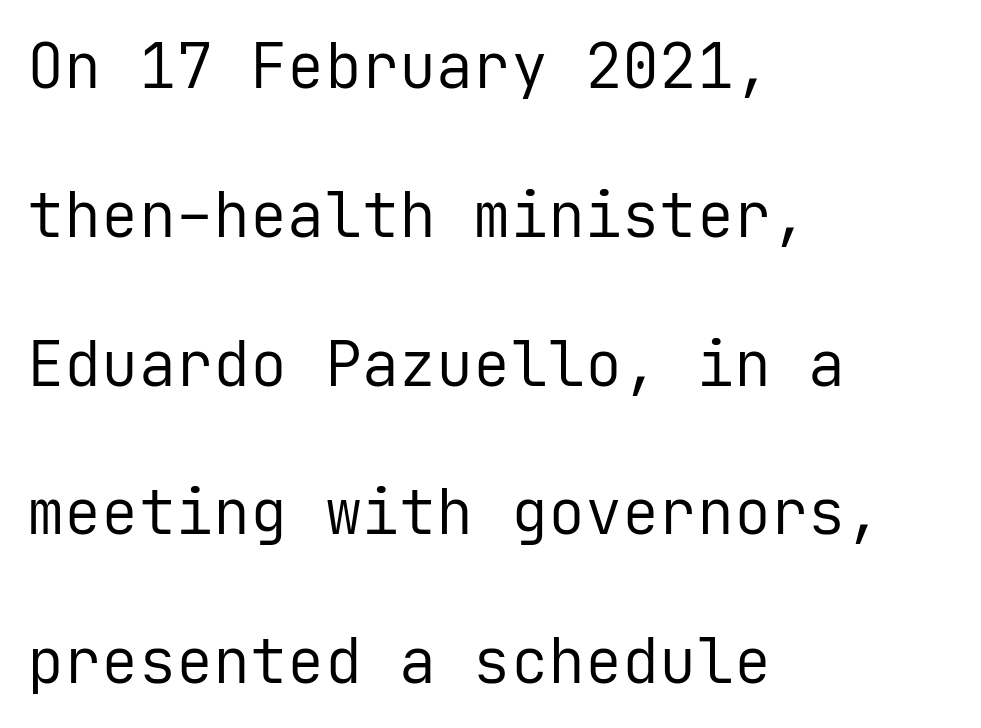
The image shows 62 px regular-weight sans-serif type, upright, monospaced; set left-aligned, loose line spacing (2.4x), normal letter spacing, not underlined; low stroke contrast and a medium x-height.
